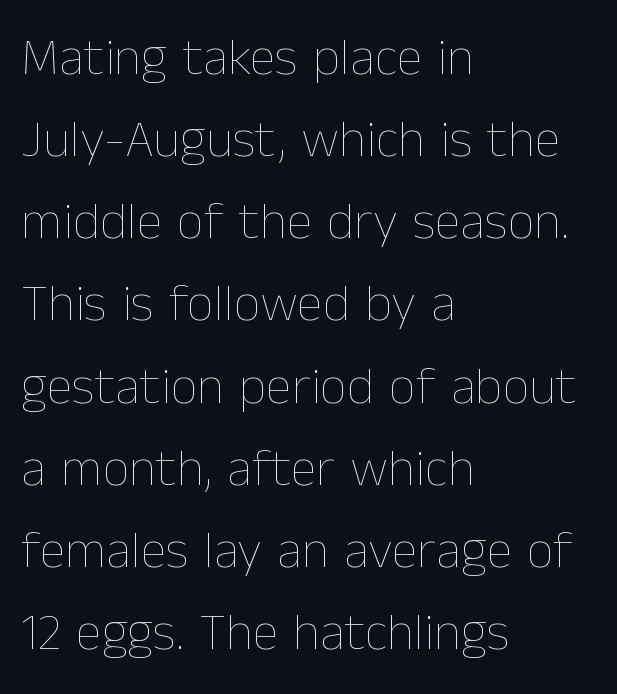
Q: Is the text bold? A: No.
Q: Is the text italic (slanted)? A: No, it is upright.
Q: Is the text underlined? A: No.
Q: How is the paragraph aligned? A: Left-aligned.
Q: Is the spacing between letters normal or unusually wide? A: Normal.
Q: Is the spacing between lines tight, normal or loose? A: Normal.
Q: Width (condensed, normal, or wide)? A: Normal.
Q: Stroke contrast? A: Low.
Q: x-height? A: Medium.
Q: Monospaced? A: No.
